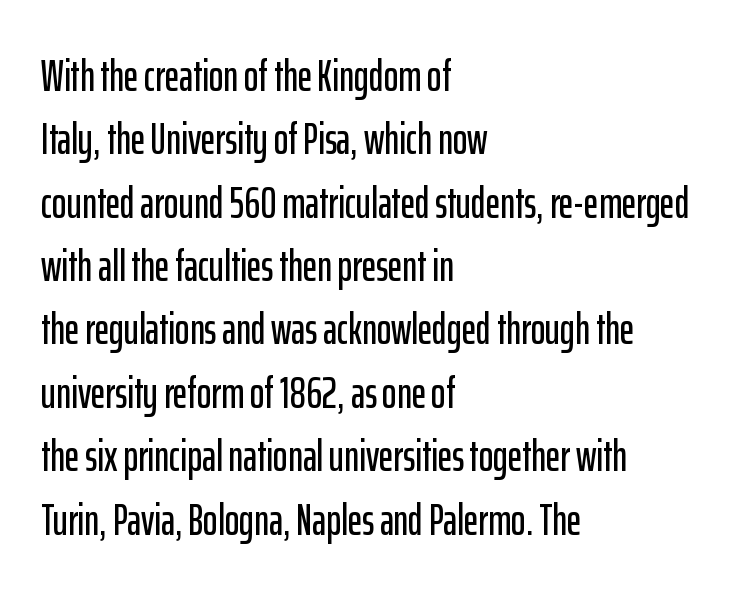
The image shows 44 px condensed sans-serif type, upright; set left-aligned, normal line spacing (1.44x), normal letter spacing, not underlined; low stroke contrast and a medium x-height.
